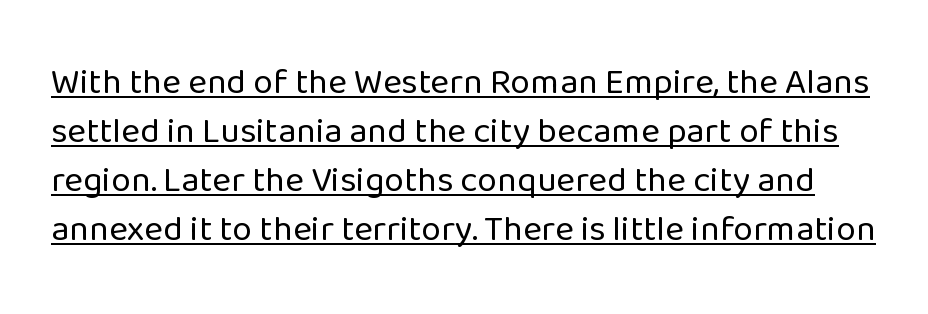
{"serif": "no", "italic": "no", "bold": "no", "weight": "regular", "width": "normal", "stroke_contrast": "low", "x_height": "medium", "monospaced": "no", "underline": "yes", "line_spacing": "normal", "line_spacing_ratio": 1.36, "letter_spacing": "normal", "letter_spacing_em": 0.0, "glyph_px": 36}
